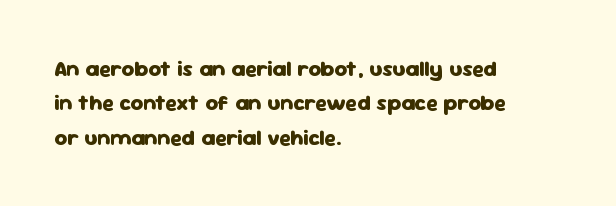
Q: Is the text bold? A: Yes.
Q: Is the text italic (slanted)? A: No, it is upright.
Q: Is the text underlined? A: No.
Q: How is the paragraph aligned? A: Left-aligned.
Q: Is the spacing between letters normal or unusually wide? A: Normal.
Q: Is the spacing between lines tight, normal or loose? A: Normal.
